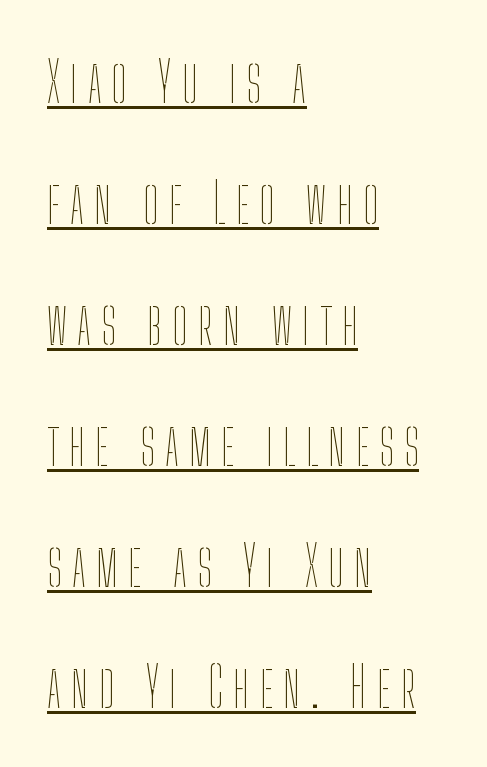
The image shows 56 px thin, condensed type, upright; set left-aligned, loose line spacing (2.16x), underlined; low stroke contrast and a medium x-height.
